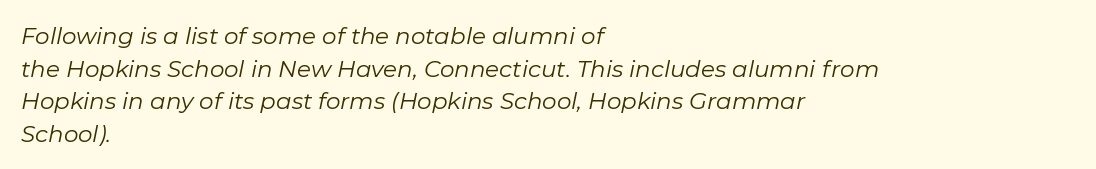
{"italic": "yes", "lean": "right", "slant_degrees": 11, "bold": "no", "underline": "no", "align": "left", "line_spacing": "normal", "line_spacing_ratio": 1.42, "letter_spacing": "normal", "letter_spacing_em": 0.0, "glyph_px": 23}
